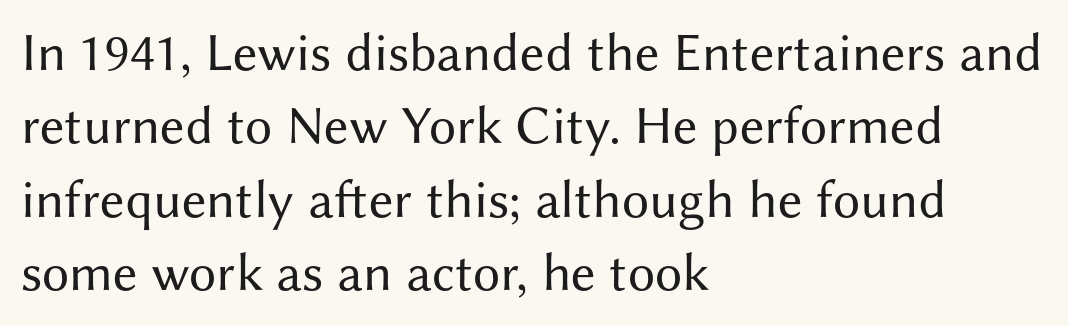
Q: Is the text bold? A: No.
Q: Is the text italic (slanted)? A: No, it is upright.
Q: Is the typeface a serif or a sans-serif typeface? A: Sans-serif.
Q: Is the text underlined? A: No.
Q: How is the paragraph aligned? A: Left-aligned.
Q: Is the spacing between letters normal or unusually wide? A: Normal.
Q: Is the spacing between lines tight, normal or loose? A: Normal.
Q: Width (condensed, normal, or wide)? A: Normal.
Q: Stroke contrast? A: Medium.
Q: x-height? A: Medium.
Q: Monospaced? A: No.
